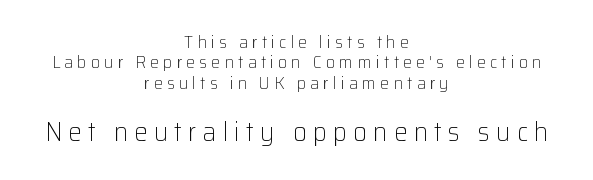
The image shows 27 px text type, upright; set centered, tight line spacing (1.13x), unusually wide letter spacing (+0.23 em), not underlined; the second (bottom) block is 1.5x larger.
